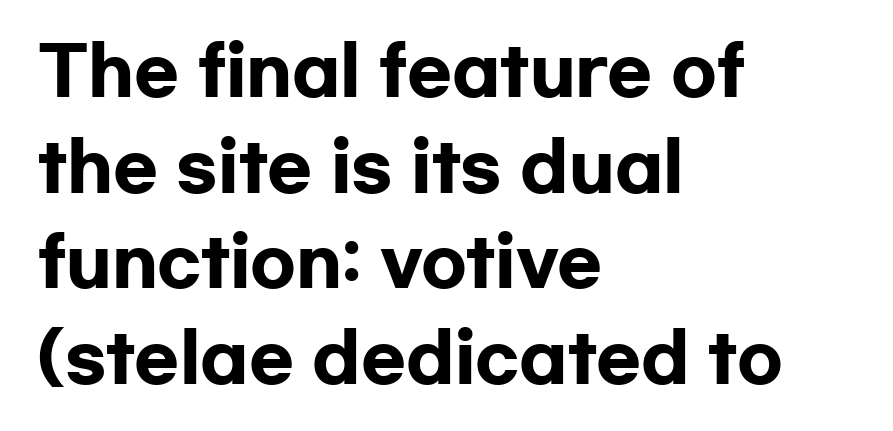
Q: Is the text bold? A: Yes.
Q: Is the text italic (slanted)? A: No, it is upright.
Q: Is the typeface a serif or a sans-serif typeface? A: Sans-serif.
Q: Is the text underlined? A: No.
Q: How is the paragraph aligned? A: Left-aligned.
Q: Is the spacing between letters normal or unusually wide? A: Normal.
Q: Is the spacing between lines tight, normal or loose? A: Normal.
Q: Width (condensed, normal, or wide)? A: Wide.
Q: Stroke contrast? A: Low.
Q: x-height? A: Medium.
Q: Monospaced? A: No.
